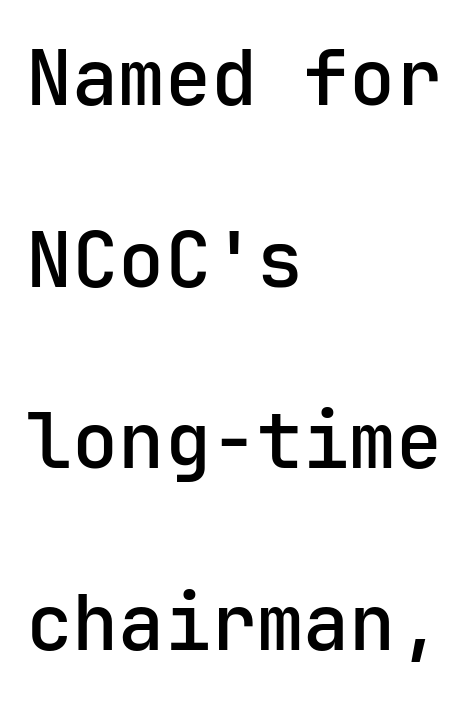
Q: Is the text bold? A: Semi-bold.
Q: Is the text italic (slanted)? A: No, it is upright.
Q: Is the typeface a serif or a sans-serif typeface? A: Sans-serif.
Q: Is the text underlined? A: No.
Q: How is the paragraph aligned? A: Left-aligned.
Q: Is the spacing between letters normal or unusually wide? A: Normal.
Q: Is the spacing between lines tight, normal or loose? A: Loose.
Q: Width (condensed, normal, or wide)? A: Normal.
Q: Stroke contrast? A: Low.
Q: x-height? A: Medium.
